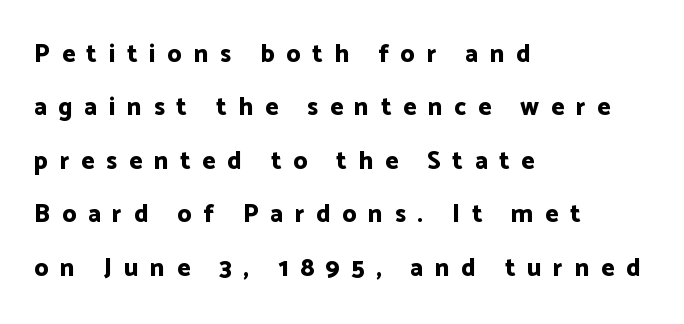
Q: Is the text bold? A: Yes.
Q: Is the text italic (slanted)? A: No, it is upright.
Q: Is the text underlined? A: No.
Q: How is the paragraph aligned? A: Left-aligned.
Q: Is the spacing between letters normal or unusually wide? A: Unusually wide.
Q: Is the spacing between lines tight, normal or loose? A: Loose.
